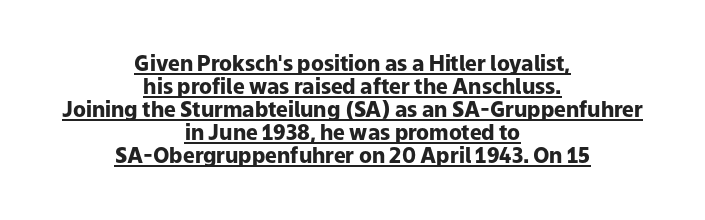
Q: Is the text bold? A: Yes.
Q: Is the text italic (slanted)? A: No, it is upright.
Q: Is the text underlined? A: Yes.
Q: How is the paragraph aligned? A: Centered.
Q: Is the spacing between letters normal or unusually wide? A: Normal.
Q: Is the spacing between lines tight, normal or loose? A: Tight.
